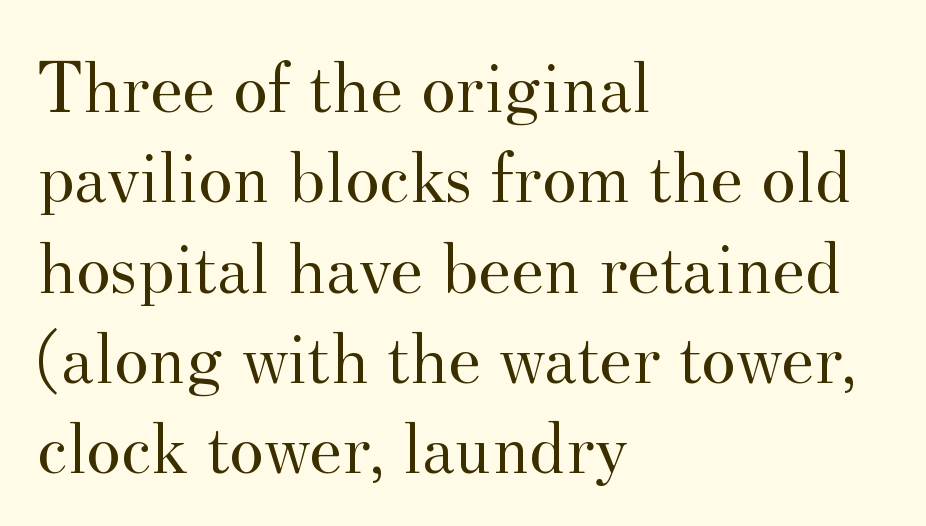
Underlining? Definitely not there. Stems here are at most as thick as an everyday book face. Examine the stroke ends and you'll spot serifs. You could call the tracking neutral — neither tight nor loose. A roman cut, with each character standing at attention. The compositor pushed each line to the left boundary.
